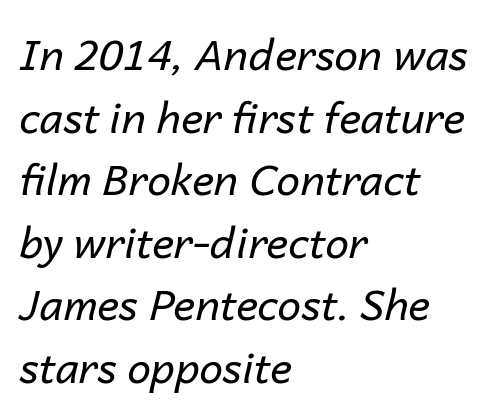
Q: Is the text bold? A: No.
Q: Is the text italic (slanted)? A: Yes, it leans right by about 14 degrees.
Q: Is the text underlined? A: No.
Q: How is the paragraph aligned? A: Left-aligned.
Q: Is the spacing between letters normal or unusually wide? A: Normal.
Q: Is the spacing between lines tight, normal or loose? A: Normal.
Q: Width (condensed, normal, or wide)? A: Normal.
Q: Stroke contrast? A: Low.
Q: x-height? A: Medium.
Q: Monospaced? A: No.
